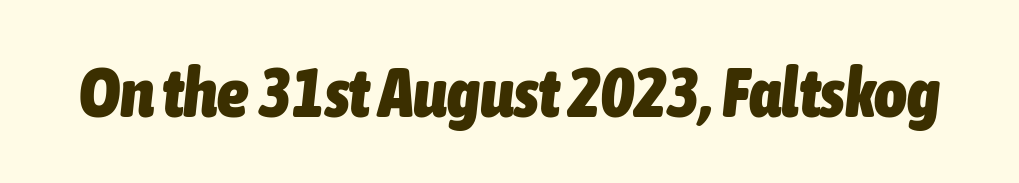
Q: Is the text bold? A: Yes.
Q: Is the text italic (slanted)? A: Yes, it leans right by about 6 degrees.
Q: Is the text underlined? A: No.
Q: Is the spacing between letters normal or unusually wide? A: Normal.
Q: Width (condensed, normal, or wide)? A: Condensed.
Q: Stroke contrast? A: Low.
Q: x-height? A: Medium.
Q: Monospaced? A: No.
